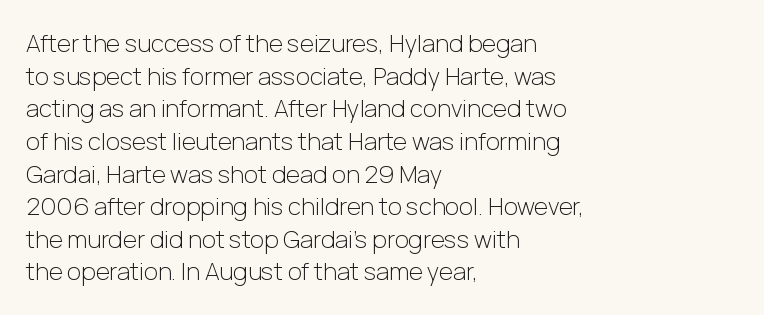
Q: Is the text bold? A: No.
Q: Is the text italic (slanted)? A: No, it is upright.
Q: Is the text underlined? A: No.
Q: How is the paragraph aligned? A: Left-aligned.
Q: Is the spacing between letters normal or unusually wide? A: Normal.
Q: Is the spacing between lines tight, normal or loose? A: Normal.
